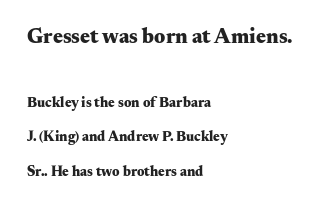
Posture: straight, roman, zero tilt. Beneath every word, the page is bare. Students, this is bold: see how much ink each stroke carries. Line beginnings align vertically; line endings do not. The upper block of text is set noticeably larger than the block beneath it.
